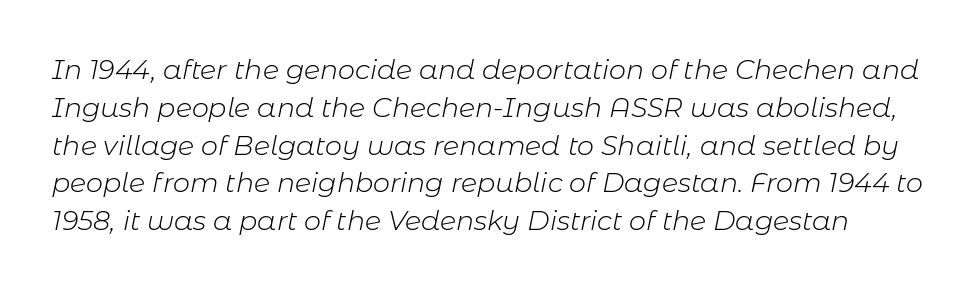
{"italic": "yes", "lean": "right", "slant_degrees": 11, "bold": "no", "underline": "no", "line_spacing": "normal", "line_spacing_ratio": 1.4, "letter_spacing": "normal", "letter_spacing_em": 0.0, "glyph_px": 27}
